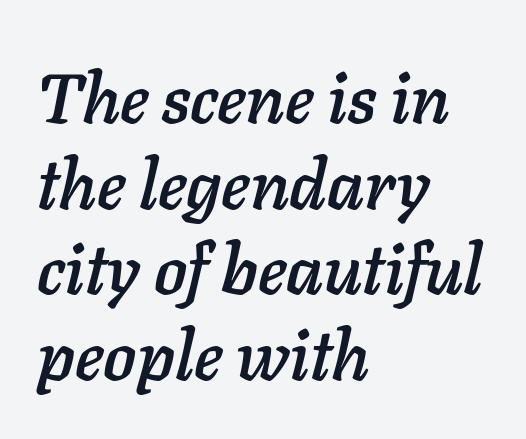
Q: Is the text italic (slanted)? A: Yes, it leans right by about 11 degrees.
Q: Is the text underlined? A: No.
Q: How is the paragraph aligned? A: Left-aligned.
Q: Is the spacing between letters normal or unusually wide? A: Normal.
Q: Width (condensed, normal, or wide)? A: Normal.
Q: Stroke contrast? A: Low.
Q: x-height? A: Medium.
Q: Monospaced? A: No.
